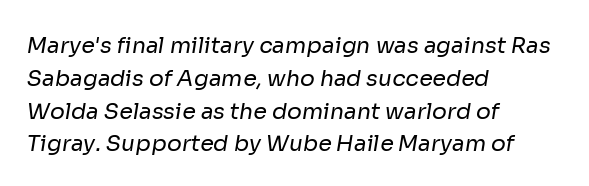
Q: Is the text bold? A: No.
Q: Is the text underlined? A: No.
Q: How is the paragraph aligned? A: Left-aligned.
Q: Is the spacing between letters normal or unusually wide? A: Normal.
Q: Is the spacing between lines tight, normal or loose? A: Normal.
